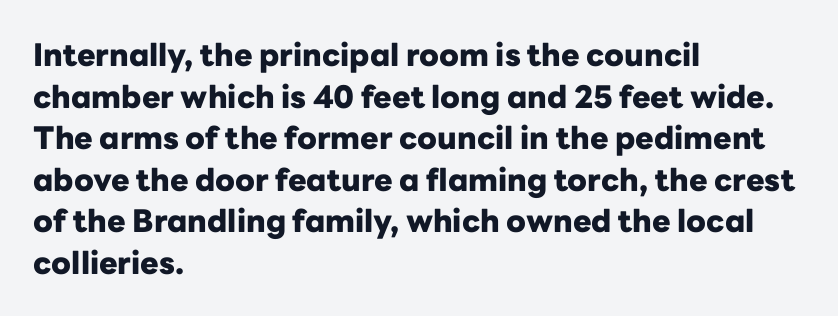
Q: Is the text bold? A: Yes.
Q: Is the text italic (slanted)? A: No, it is upright.
Q: Is the typeface a serif or a sans-serif typeface? A: Sans-serif.
Q: Is the text underlined? A: No.
Q: How is the paragraph aligned? A: Left-aligned.
Q: Is the spacing between letters normal or unusually wide? A: Normal.
Q: Is the spacing between lines tight, normal or loose? A: Normal.
Q: Width (condensed, normal, or wide)? A: Normal.
Q: Stroke contrast? A: Low.
Q: x-height? A: Medium.
Q: Monospaced? A: No.
